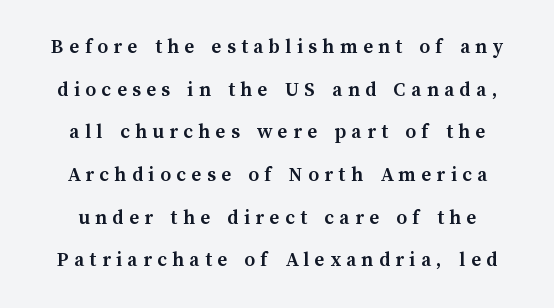
The image shows 21 px bold type, upright; set loose line spacing (2.03x), unusually wide letter spacing (+0.26 em), not underlined.
